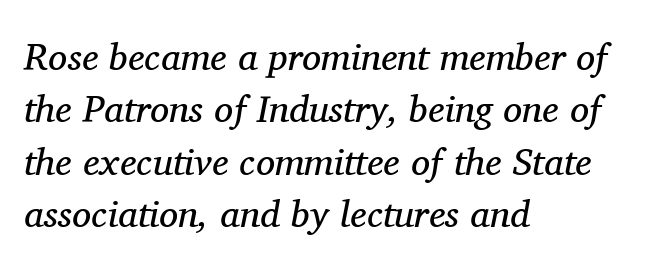
{"serif": "yes", "italic": "yes", "lean": "right", "slant_degrees": 11, "bold": "no", "weight": "regular", "width": "normal", "stroke_contrast": "medium", "x_height": "medium", "monospaced": "no", "underline": "no", "align": "left", "line_spacing": "normal", "line_spacing_ratio": 1.38, "letter_spacing": "normal", "letter_spacing_em": 0.0, "glyph_px": 38}
